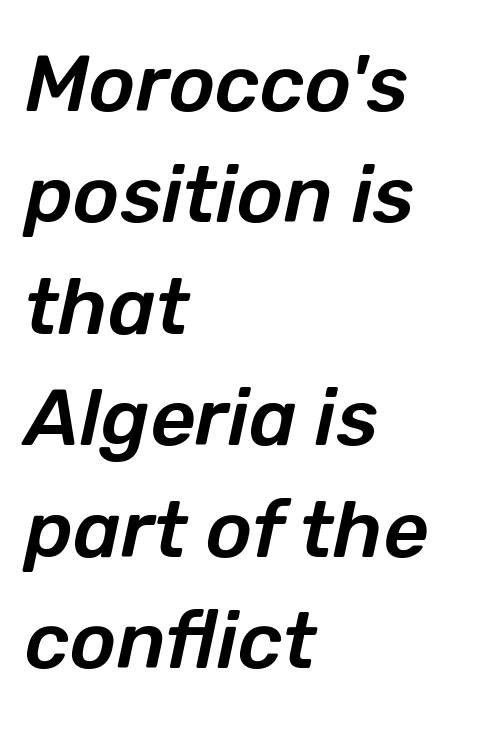
The image shows 79 px text type, italic (leaning right); set left-aligned, normal line spacing (1.41x), normal letter spacing, not underlined; low stroke contrast and a medium x-height.
